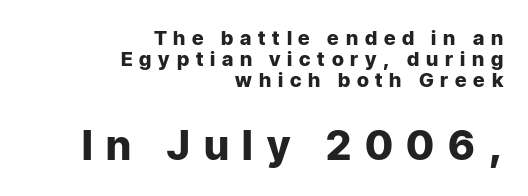
{"serif": "no", "italic": "no", "bold": "yes", "weight": "heavy", "width": "normal", "stroke_contrast": "low", "x_height": "medium", "monospaced": "no", "underline": "no", "align": "right", "line_spacing": "tight", "line_spacing_ratio": 1.04, "letter_spacing": "wide", "letter_spacing_em": 0.34, "larger_block": "second", "size_ratio": 2.05, "glyph_px": 41}
